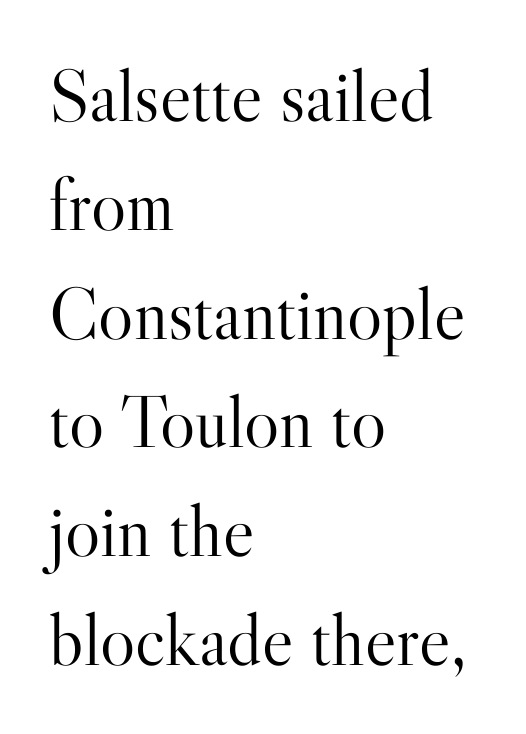
{"serif": "yes", "italic": "no", "bold": "no", "weight": "light", "width": "normal", "stroke_contrast": "high", "x_height": "small", "monospaced": "no", "underline": "no", "align": "left", "line_spacing": "normal", "line_spacing_ratio": 1.47, "letter_spacing": "normal", "letter_spacing_em": 0.0, "glyph_px": 74}
